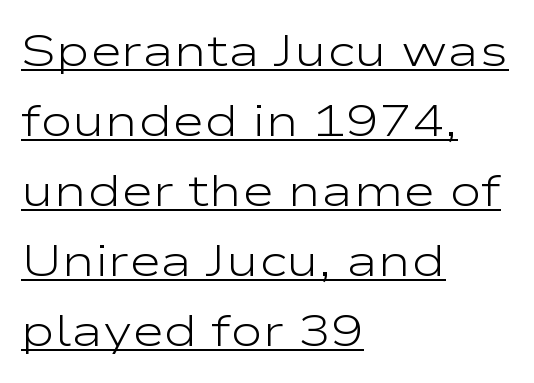
{"serif": "no", "italic": "no", "bold": "no", "weight": "light", "width": "wide", "stroke_contrast": "low", "x_height": "medium", "monospaced": "no", "underline": "yes", "align": "left", "line_spacing": "normal", "line_spacing_ratio": 1.59, "letter_spacing": "normal", "letter_spacing_em": 0.0, "glyph_px": 44}
